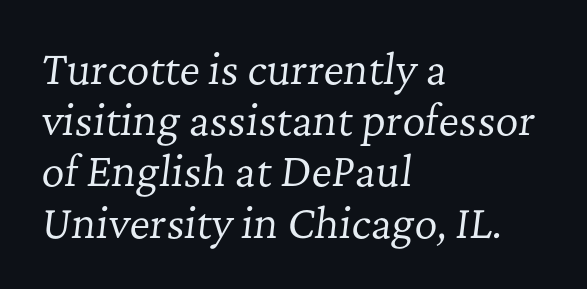
Q: Is the text bold? A: No.
Q: Is the text italic (slanted)? A: Yes, it leans right by about 7 degrees.
Q: Is the typeface a serif or a sans-serif typeface? A: Serif.
Q: Is the text underlined? A: No.
Q: How is the paragraph aligned? A: Left-aligned.
Q: Is the spacing between letters normal or unusually wide? A: Normal.
Q: Is the spacing between lines tight, normal or loose? A: Normal.
Q: Width (condensed, normal, or wide)? A: Normal.
Q: Stroke contrast? A: Low.
Q: x-height? A: Medium.
Q: Monospaced? A: No.
